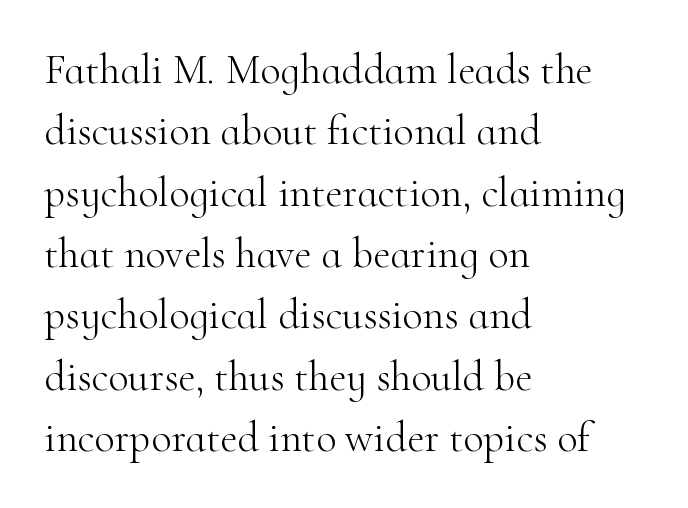
The image shows 42 px light serif type, upright; set left-aligned, normal line spacing (1.46x), normal letter spacing, not underlined; high stroke contrast and a small x-height.
